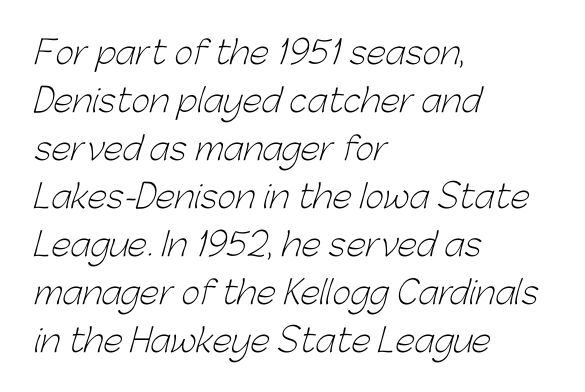
{"serif": "no", "bold": "no", "weight": "light", "width": "normal", "stroke_contrast": "low", "x_height": "medium", "monospaced": "no", "underline": "no", "align": "left", "line_spacing": "normal", "line_spacing_ratio": 1.5, "letter_spacing": "normal", "letter_spacing_em": 0.0, "glyph_px": 32}
